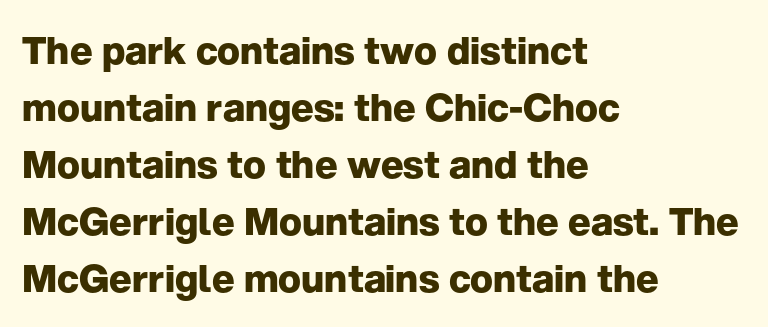
The image shows 38 px heavy sans-serif type, upright; set left-aligned, normal line spacing (1.5x), normal letter spacing, not underlined; low stroke contrast and a medium x-height.
